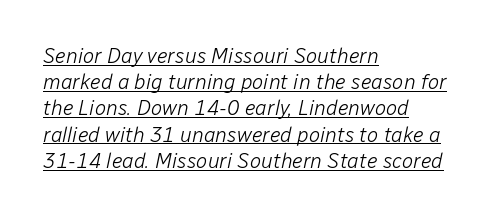
The image shows 21 px text type, italic (leaning right); set left-aligned, normal line spacing (1.25x), normal letter spacing, underlined.
